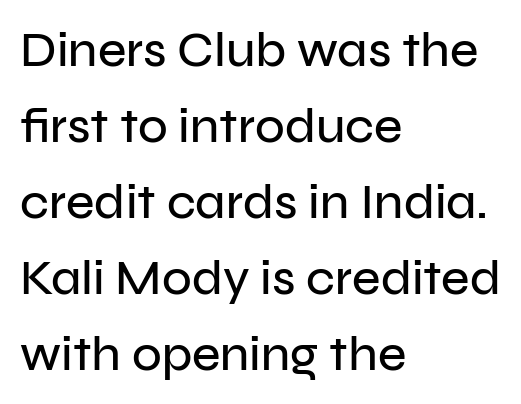
{"serif": "no", "italic": "no", "width": "normal", "stroke_contrast": "low", "x_height": "medium", "monospaced": "no", "underline": "no", "align": "left", "line_spacing": "normal", "line_spacing_ratio": 1.55, "letter_spacing": "normal", "letter_spacing_em": 0.0, "glyph_px": 49}
